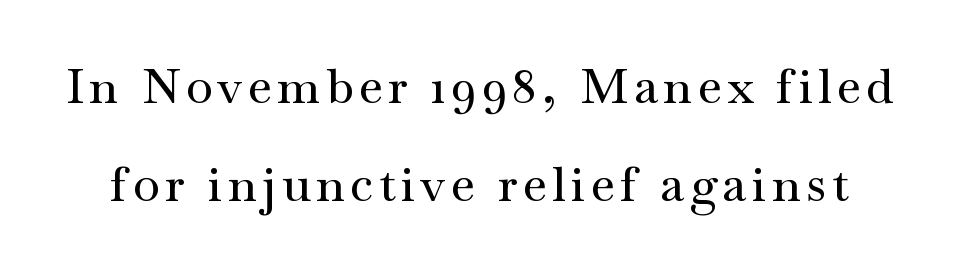
{"serif": "yes", "italic": "no", "width": "wide", "stroke_contrast": "medium", "x_height": "small", "monospaced": "no", "underline": "no", "line_spacing": "loose", "line_spacing_ratio": 2.01, "glyph_px": 49}
